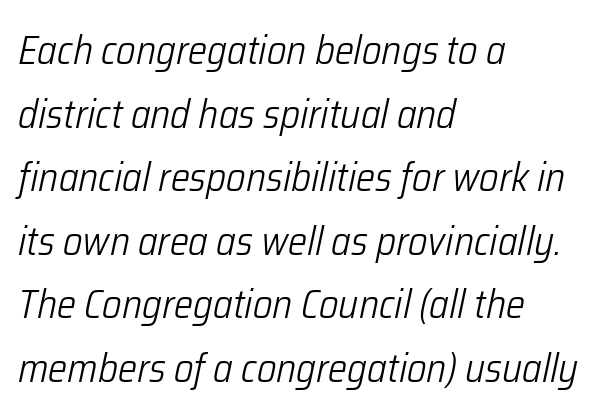
The specimen omits any rule beneath the text block's lines. Here the glyphs are tracked normally, forming tight word shapes. The rag falls on the right side of this text block. Notice how the stems are inclined rather than vertical — that's the hallmark of italics.
